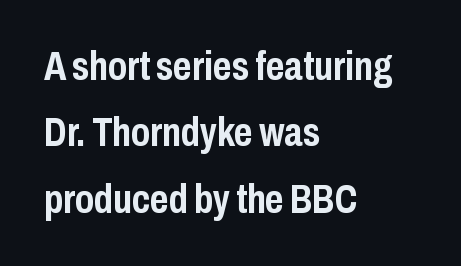
Emphasis by weight is at full strength: bold. Font category for this specimen: sans-serif. Is this a fixed-width face? No — the glyphs have proportional, varying widths. Honestly, the letter spacing is just normal — you wouldn't notice it. Quick note: not italic, upright. Whoever set this chose a conventional vertical rhythm.
